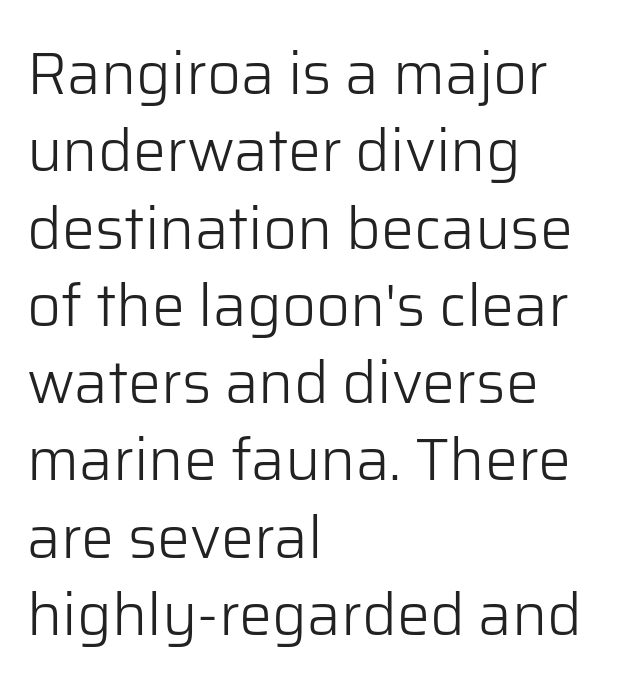
{"serif": "no", "italic": "no", "bold": "no", "weight": "light", "width": "normal", "stroke_contrast": "low", "x_height": "medium", "monospaced": "no", "underline": "no", "align": "left", "line_spacing": "normal", "line_spacing_ratio": 1.31, "letter_spacing": "normal", "letter_spacing_em": 0.0, "glyph_px": 59}
